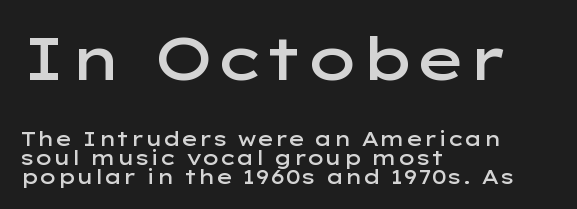
The image shows 60 px semibold, wide sans-serif type, upright; set left-aligned, tight line spacing (0.96x), normal letter spacing, not underlined; the first (top) block is 3.0x larger; low stroke contrast and a medium x-height.
